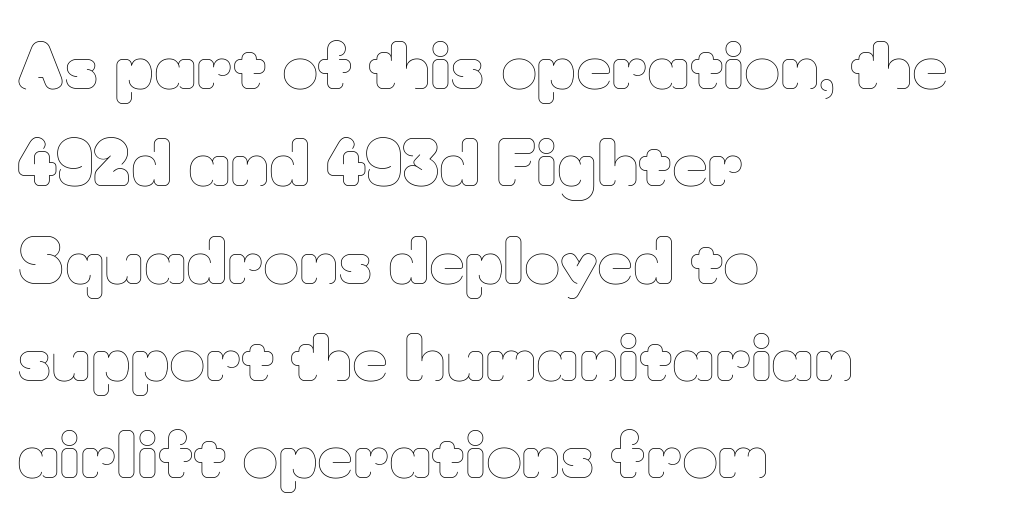
The image shows 62 px thin type, upright; set left-aligned, normal line spacing (1.57x), normal letter spacing, not underlined; low stroke contrast and a small x-height.
